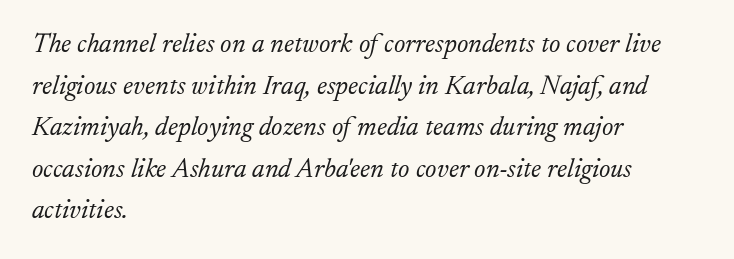
{"italic": "yes", "lean": "right", "slant_degrees": 17, "bold": "no", "underline": "no", "align": "left", "line_spacing": "normal", "line_spacing_ratio": 1.54, "letter_spacing": "normal", "letter_spacing_em": 0.0, "glyph_px": 27}
